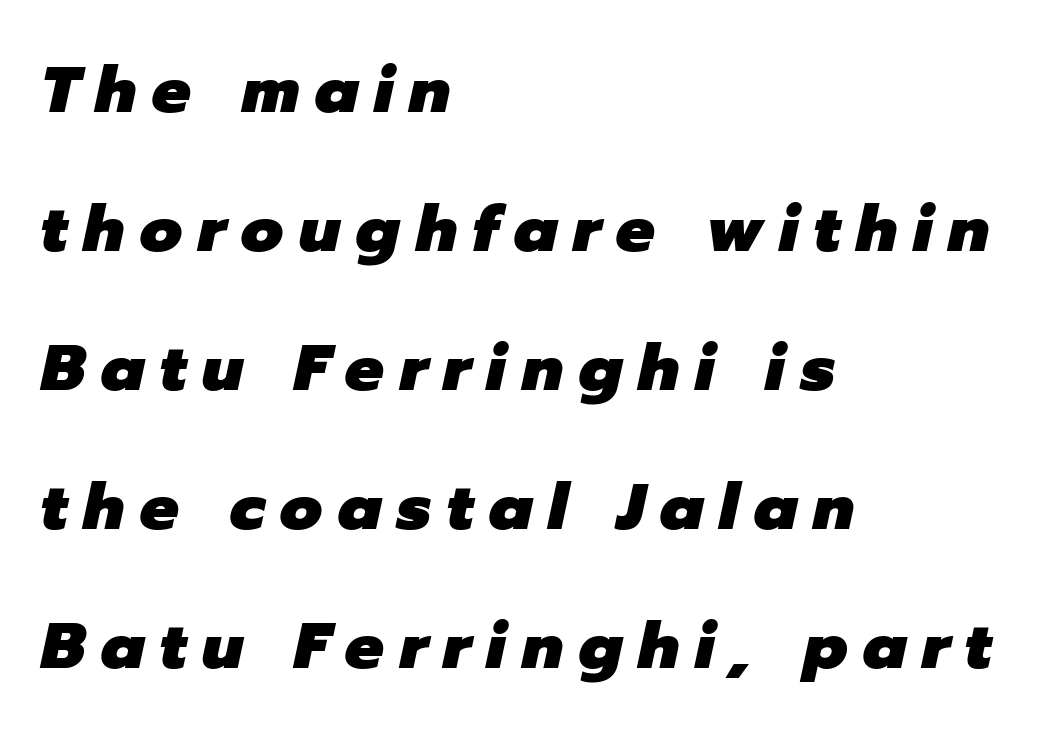
The image shows 65 px heavy type, italic (leaning right); set left-aligned, loose line spacing (2.14x), unusually wide letter spacing (+0.24 em), not underlined; low stroke contrast and a medium x-height.
